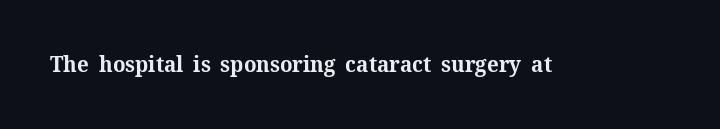
The image shows 22 px bold type, upright; set normal letter spacing, not underlined.
